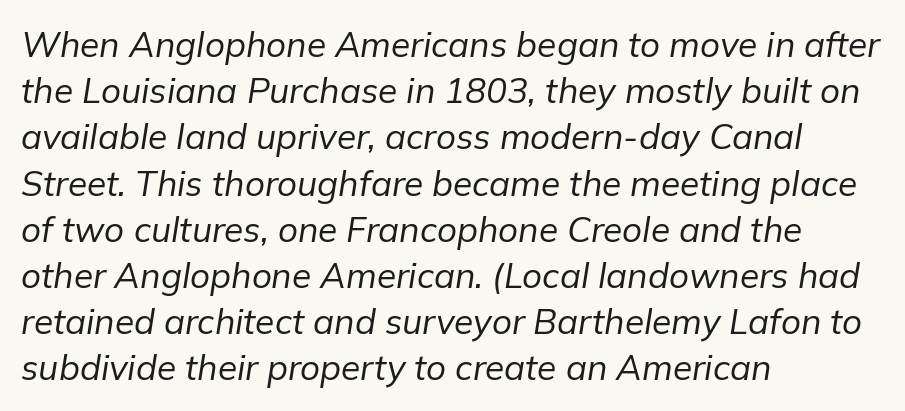
{"italic": "yes", "lean": "right", "slant_degrees": 9, "bold": "no", "weight": "regular", "width": "normal", "stroke_contrast": "low", "x_height": "medium", "monospaced": "no", "underline": "no", "align": "left", "line_spacing": "normal", "line_spacing_ratio": 1.32, "letter_spacing": "normal", "letter_spacing_em": 0.0, "glyph_px": 35}
